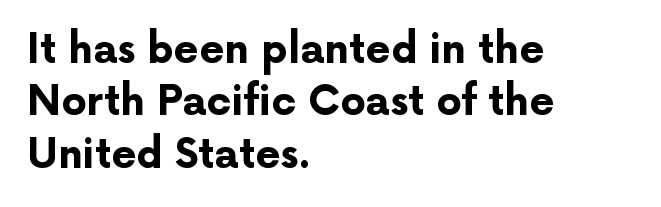
Q: Is the text bold? A: Yes.
Q: Is the text italic (slanted)? A: No, it is upright.
Q: Is the typeface a serif or a sans-serif typeface? A: Sans-serif.
Q: Is the text underlined? A: No.
Q: How is the paragraph aligned? A: Left-aligned.
Q: Is the spacing between letters normal or unusually wide? A: Normal.
Q: Is the spacing between lines tight, normal or loose? A: Normal.
Q: Width (condensed, normal, or wide)? A: Normal.
Q: Stroke contrast? A: Low.
Q: x-height? A: Medium.
Q: Monospaced? A: No.
